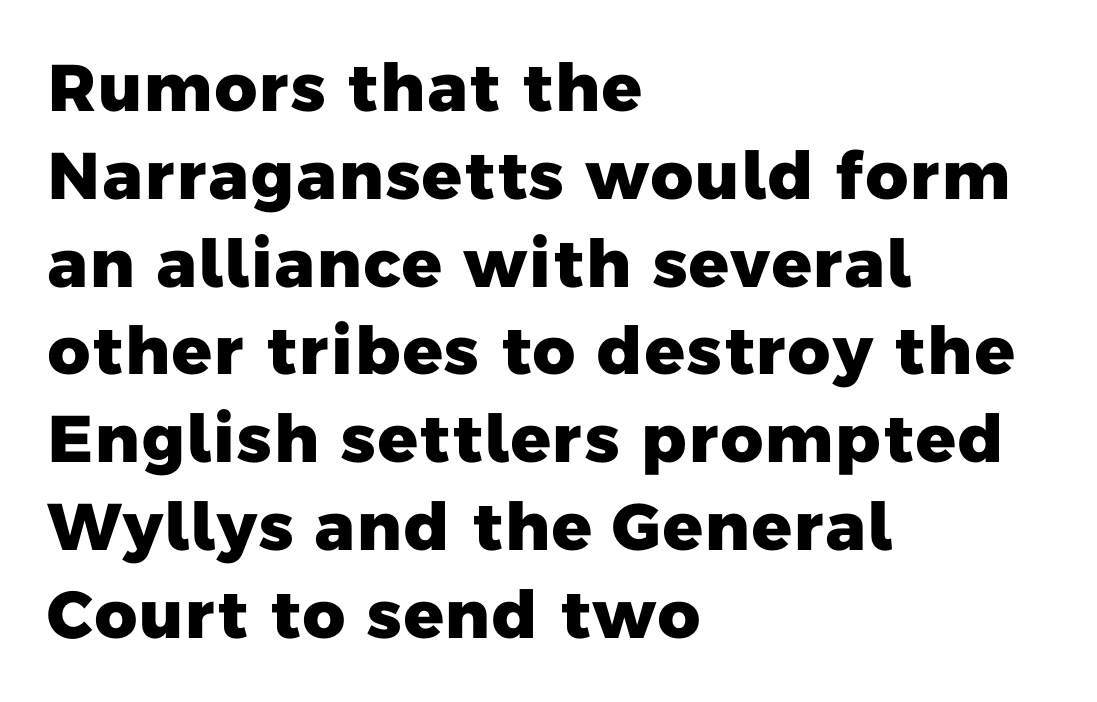
Q: Is the text bold? A: Yes.
Q: Is the typeface a serif or a sans-serif typeface? A: Sans-serif.
Q: Is the text underlined? A: No.
Q: How is the paragraph aligned? A: Left-aligned.
Q: Is the spacing between letters normal or unusually wide? A: Normal.
Q: Is the spacing between lines tight, normal or loose? A: Normal.
Q: Width (condensed, normal, or wide)? A: Normal.
Q: Stroke contrast? A: Low.
Q: x-height? A: Medium.
Q: Monospaced? A: No.
